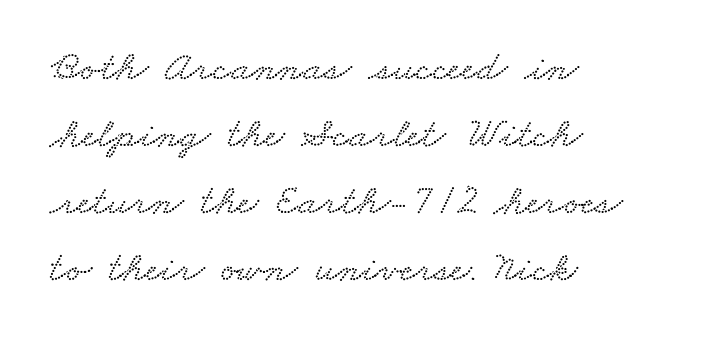
Q: Is the text underlined? A: No.
Q: How is the paragraph aligned? A: Left-aligned.
Q: Is the spacing between letters normal or unusually wide? A: Normal.
Q: Is the spacing between lines tight, normal or loose? A: Normal.
Q: Width (condensed, normal, or wide)? A: Wide.
Q: Stroke contrast? A: Low.
Q: x-height? A: Small.
Q: Monospaced? A: No.
